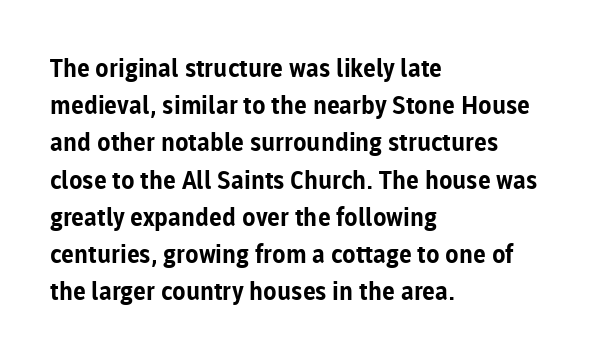
{"italic": "no", "bold": "yes", "underline": "no", "align": "left", "line_spacing": "normal", "line_spacing_ratio": 1.49, "letter_spacing": "normal", "letter_spacing_em": 0.0, "glyph_px": 25}
